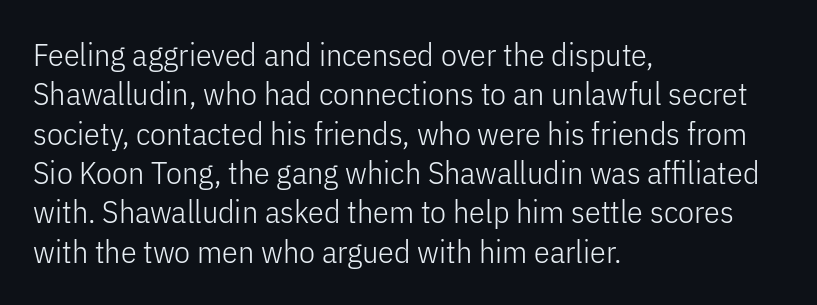
Q: Is the text bold? A: No.
Q: Is the text italic (slanted)? A: No, it is upright.
Q: Is the typeface a serif or a sans-serif typeface? A: Sans-serif.
Q: Is the text underlined? A: No.
Q: How is the paragraph aligned? A: Left-aligned.
Q: Is the spacing between letters normal or unusually wide? A: Normal.
Q: Width (condensed, normal, or wide)? A: Condensed.
Q: Stroke contrast? A: Low.
Q: x-height? A: Medium.
Q: Monospaced? A: No.
